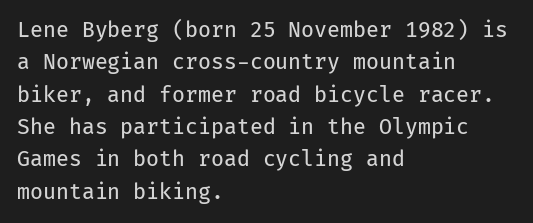
The image shows 21 px text type, upright; set left-aligned, normal line spacing (1.54x), normal letter spacing, not underlined.
